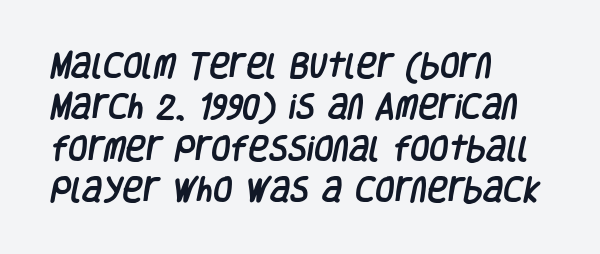
{"serif": "no", "width": "condensed", "stroke_contrast": "low", "x_height": "large", "monospaced": "no", "underline": "no", "align": "left", "line_spacing": "normal", "line_spacing_ratio": 1.48, "letter_spacing": "normal", "letter_spacing_em": 0.0, "glyph_px": 28}
